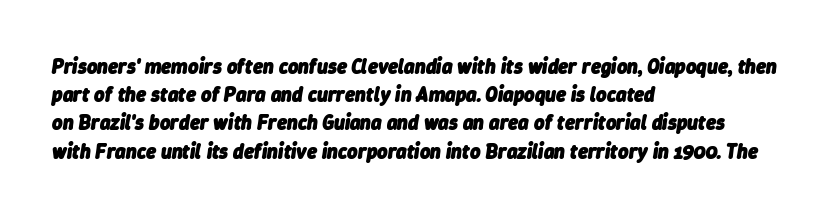
Interline gaps are of average width in this sample. This sample is left-justified, so line endings fall wherever the words run out. Is the type bold? Yes — the strokes are clearly thick and heavy. Plain, unruled lines of type. Caption: standard tracking, unaltered.
